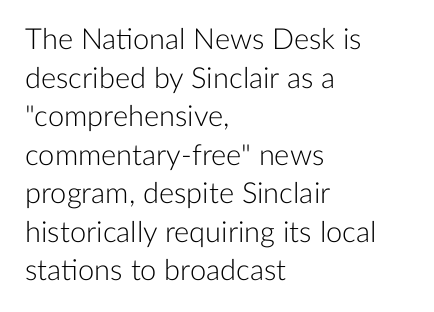
Leading matches the norm, producing a regular column. No chunkiness to these letters — they're not bold. Style check: upright. The rendering uses natural spacing where letterforms have individual widths.
